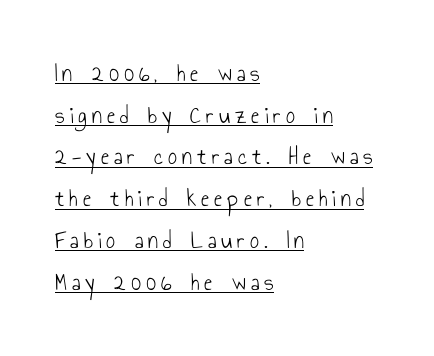
Q: Is the text bold? A: No.
Q: Is the text italic (slanted)? A: No, it is upright.
Q: Is the text underlined? A: Yes.
Q: How is the paragraph aligned? A: Left-aligned.
Q: Is the spacing between letters normal or unusually wide? A: Unusually wide.
Q: Is the spacing between lines tight, normal or loose? A: Normal.
